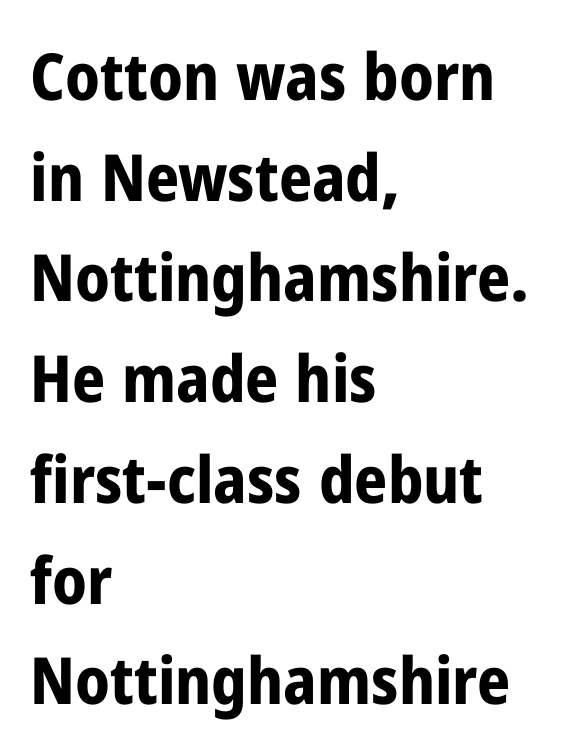
Q: Is the text bold? A: Yes.
Q: Is the text italic (slanted)? A: No, it is upright.
Q: Is the typeface a serif or a sans-serif typeface? A: Sans-serif.
Q: Is the text underlined? A: No.
Q: How is the paragraph aligned? A: Left-aligned.
Q: Is the spacing between letters normal or unusually wide? A: Normal.
Q: Is the spacing between lines tight, normal or loose? A: Normal.
Q: Width (condensed, normal, or wide)? A: Condensed.
Q: Stroke contrast? A: Low.
Q: x-height? A: Medium.
Q: Monospaced? A: No.
